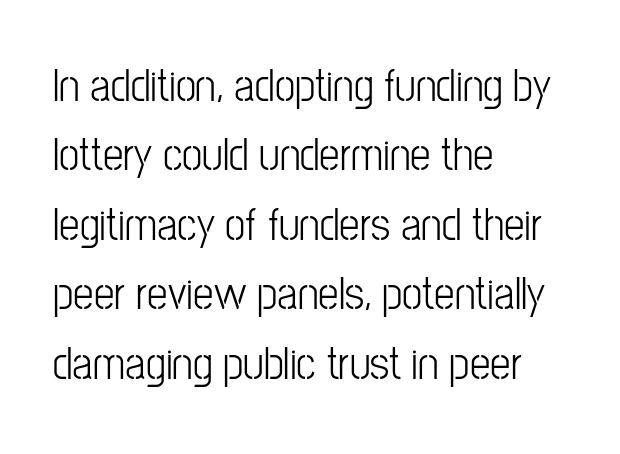
Q: Is the text italic (slanted)? A: No, it is upright.
Q: Is the typeface a serif or a sans-serif typeface? A: Sans-serif.
Q: Is the text underlined? A: No.
Q: How is the paragraph aligned? A: Left-aligned.
Q: Is the spacing between letters normal or unusually wide? A: Normal.
Q: Is the spacing between lines tight, normal or loose? A: Normal.
Q: Width (condensed, normal, or wide)? A: Condensed.
Q: Stroke contrast? A: Low.
Q: x-height? A: Medium.
Q: Monospaced? A: No.
